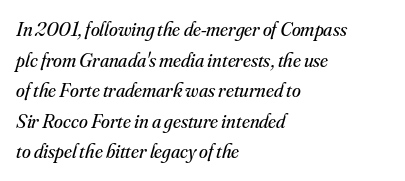
The image shows 20 px text type, italic (leaning right); set left-aligned, normal line spacing (1.53x), normal letter spacing, not underlined.
